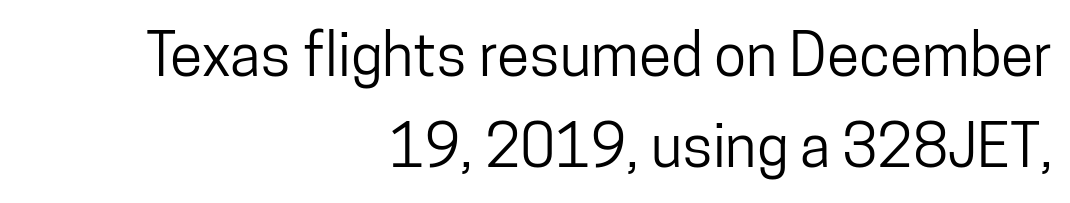
Q: Is the text italic (slanted)? A: No, it is upright.
Q: Is the typeface a serif or a sans-serif typeface? A: Sans-serif.
Q: Is the text underlined? A: No.
Q: How is the paragraph aligned? A: Right-aligned.
Q: Is the spacing between letters normal or unusually wide? A: Normal.
Q: Is the spacing between lines tight, normal or loose? A: Normal.
Q: Width (condensed, normal, or wide)? A: Condensed.
Q: Stroke contrast? A: Low.
Q: x-height? A: Medium.
Q: Monospaced? A: No.
